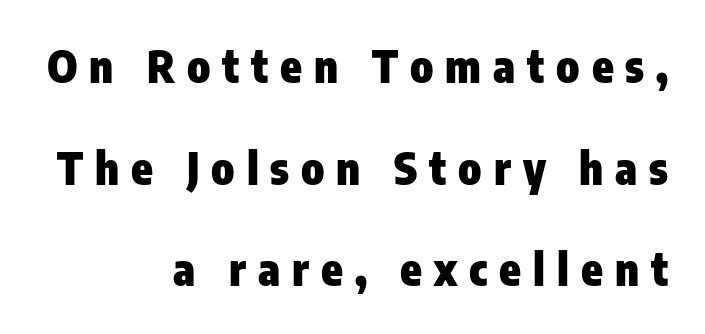
{"serif": "no", "italic": "no", "bold": "yes", "weight": "heavy", "width": "condensed", "stroke_contrast": "low", "x_height": "medium", "monospaced": "no", "underline": "no", "align": "right", "line_spacing": "loose", "line_spacing_ratio": 2.31, "letter_spacing": "wide", "letter_spacing_em": 0.27, "glyph_px": 44}
